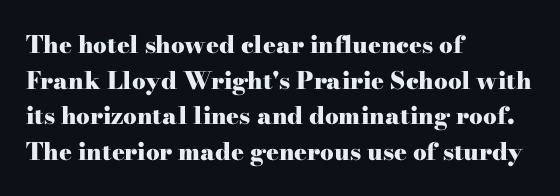
Its strokes are broad and dark, the hallmark of bold type. Short and long lines alike share a common starting point at left. Reading down the column, the eye jumps a familiar distance to each next line. Bare-footed words on every line.
